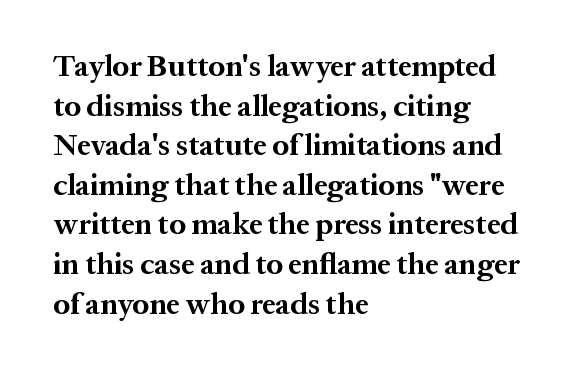
Q: Is the text bold? A: Yes.
Q: Is the text italic (slanted)? A: No, it is upright.
Q: Is the typeface a serif or a sans-serif typeface? A: Serif.
Q: Is the text underlined? A: No.
Q: How is the paragraph aligned? A: Left-aligned.
Q: Is the spacing between letters normal or unusually wide? A: Normal.
Q: Is the spacing between lines tight, normal or loose? A: Normal.
Q: Width (condensed, normal, or wide)? A: Normal.
Q: Stroke contrast? A: Medium.
Q: x-height? A: Medium.
Q: Monospaced? A: No.
